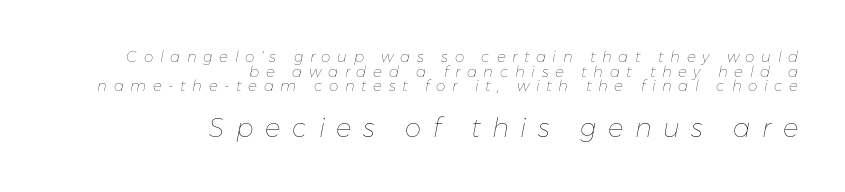
Stroke mass is kept to a normal reading level or below. Underline: absent. The rendering applies a slant to the glyphs. Each new line begins almost immediately beneath the previous one. Note: smaller setting up top, larger setting below. The compositor pushed each line to the right boundary.
